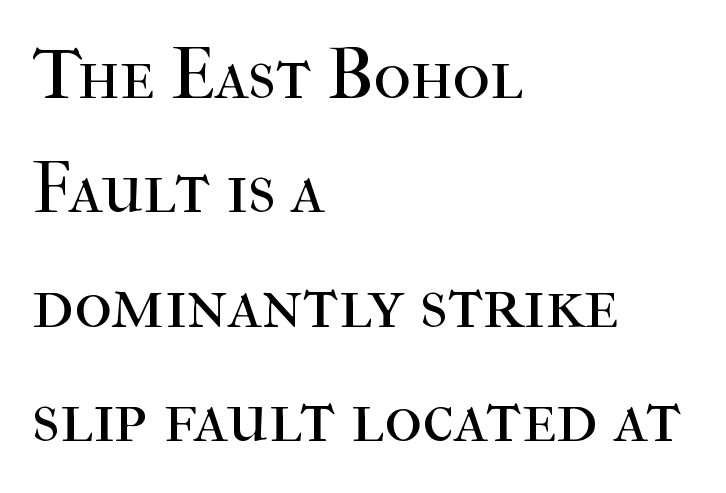
Q: Is the text bold? A: No.
Q: Is the text italic (slanted)? A: No, it is upright.
Q: Is the typeface a serif or a sans-serif typeface? A: Serif.
Q: Is the text underlined? A: No.
Q: How is the paragraph aligned? A: Left-aligned.
Q: Is the spacing between letters normal or unusually wide? A: Normal.
Q: Is the spacing between lines tight, normal or loose? A: Normal.
Q: Width (condensed, normal, or wide)? A: Normal.
Q: Stroke contrast? A: High.
Q: x-height? A: Medium.
Q: Monospaced? A: No.
